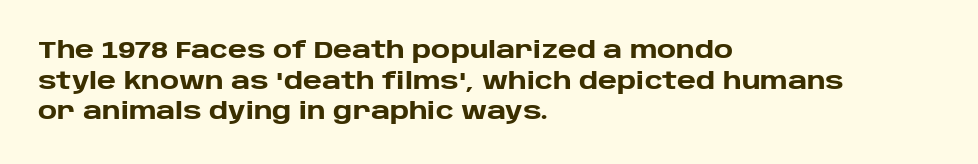
Q: Is the text bold? A: Yes.
Q: Is the text italic (slanted)? A: No, it is upright.
Q: Is the text underlined? A: No.
Q: How is the paragraph aligned? A: Left-aligned.
Q: Is the spacing between letters normal or unusually wide? A: Normal.
Q: Is the spacing between lines tight, normal or loose? A: Normal.
